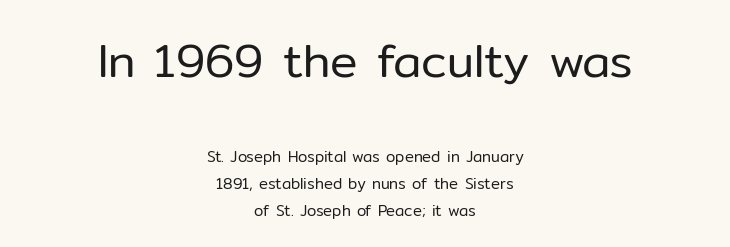
Q: Is the text bold? A: No.
Q: Is the text italic (slanted)? A: No, it is upright.
Q: Is the typeface a serif or a sans-serif typeface? A: Sans-serif.
Q: Is the text underlined? A: No.
Q: How is the paragraph aligned? A: Centered.
Q: Is the spacing between letters normal or unusually wide? A: Normal.
Q: Which block of text is set in a larger size, the first (top) or the second (bottom)? A: The first (top) one.
Q: Width (condensed, normal, or wide)? A: Normal.
Q: Stroke contrast? A: Low.
Q: x-height? A: Medium.
Q: Monospaced? A: No.
